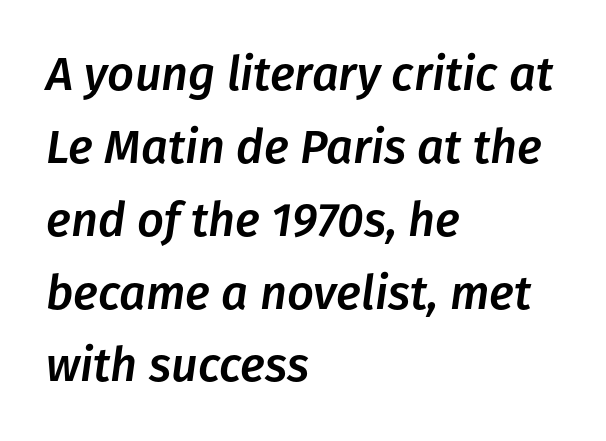
The image shows 47 px text type, italic (leaning right); set left-aligned, normal line spacing (1.55x), normal letter spacing, not underlined; low stroke contrast and a medium x-height.
